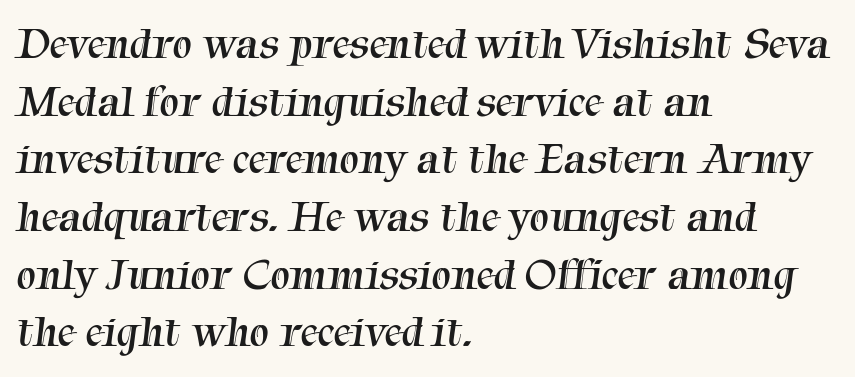
{"serif": "yes", "bold": "no", "weight": "regular", "width": "normal", "stroke_contrast": "medium", "x_height": "medium", "monospaced": "no", "underline": "no", "align": "left", "line_spacing": "normal", "line_spacing_ratio": 1.31, "letter_spacing": "normal", "letter_spacing_em": 0.0, "glyph_px": 44}
